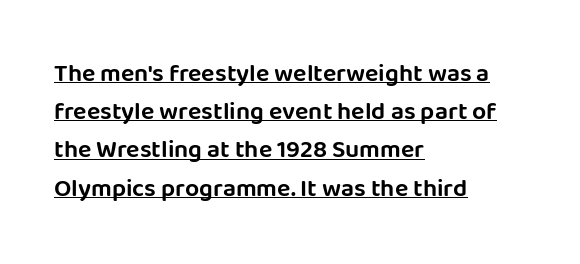
Q: Is the text italic (slanted)? A: No, it is upright.
Q: Is the text underlined? A: Yes.
Q: How is the paragraph aligned? A: Left-aligned.
Q: Is the spacing between letters normal or unusually wide? A: Normal.
Q: Is the spacing between lines tight, normal or loose? A: Normal.
